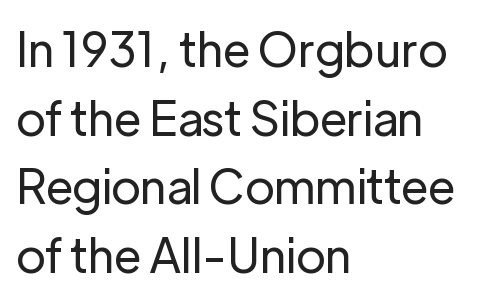
Leading matches the norm, producing a regular column. No word sits above an underline. Italic: no, the glyphs are upright roman. The rendering shows plain stroke endings on the letterforms — a sans-serif design. The typeface has the unassuming heft of standard copy or less.
